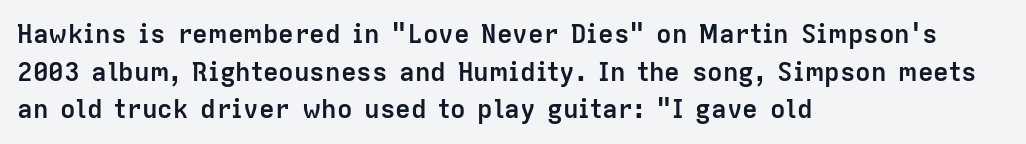
The image shows 26 px bold type, upright; set left-aligned, normal line spacing (1.45x), normal letter spacing, not underlined.
